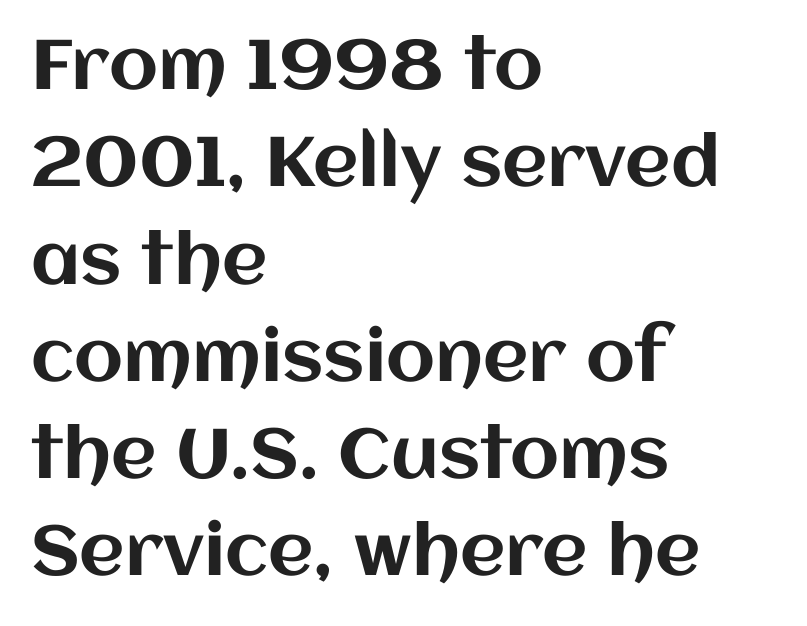
Q: Is the text italic (slanted)? A: No, it is upright.
Q: Is the text underlined? A: No.
Q: How is the paragraph aligned? A: Left-aligned.
Q: Is the spacing between letters normal or unusually wide? A: Normal.
Q: Is the spacing between lines tight, normal or loose? A: Normal.
Q: Width (condensed, normal, or wide)? A: Normal.
Q: Stroke contrast? A: Medium.
Q: x-height? A: Large.
Q: Monospaced? A: No.
